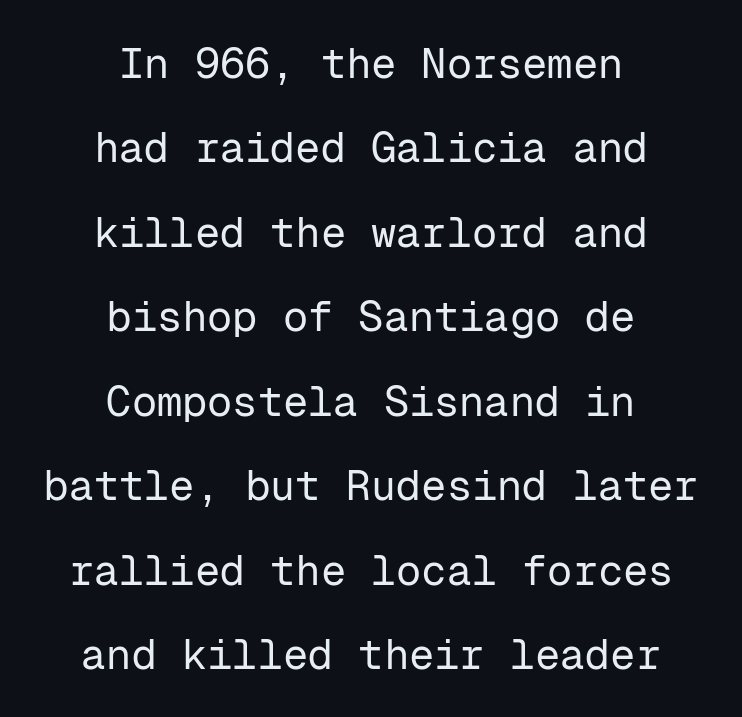
{"serif": "no", "italic": "no", "bold": "no", "weight": "regular", "width": "normal", "stroke_contrast": "low", "x_height": "medium", "monospaced": "yes", "underline": "no", "align": "center", "line_spacing": "loose", "line_spacing_ratio": 2.01, "letter_spacing": "normal", "letter_spacing_em": 0.0, "glyph_px": 42}
